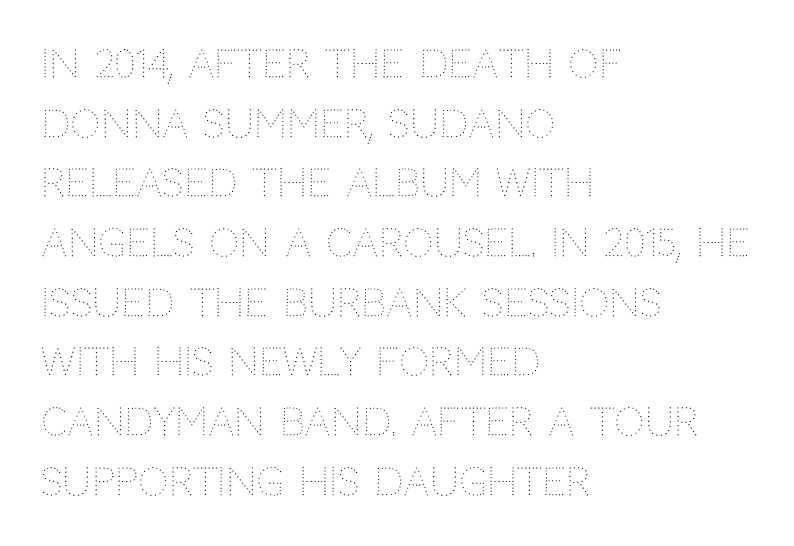
Is the type heavy? It reads as light-to-regular instead. Check the space under the baseline: it is left empty. Caption: multi-line text, flush left, ragged right. Short note: letters normally spaced. Proportional: the letters do not fall into vertical columns.
